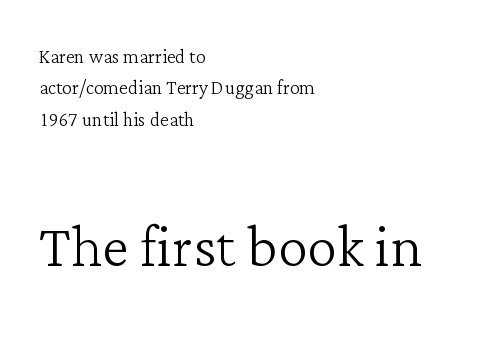
{"serif": "yes", "italic": "no", "bold": "no", "weight": "light", "width": "normal", "stroke_contrast": "low", "x_height": "medium", "monospaced": "no", "underline": "no", "align": "left", "line_spacing": "normal", "line_spacing_ratio": 1.26, "letter_spacing": "normal", "letter_spacing_em": 0.0, "larger_block": "second", "size_ratio": 3.04, "glyph_px": 76}
